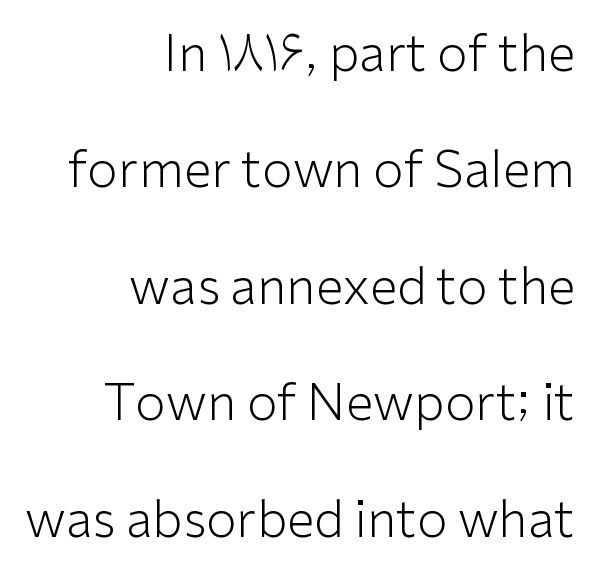
The image shows 50 px light sans-serif type, upright; set right-aligned, loose line spacing (2.33x), normal letter spacing, not underlined; low stroke contrast and a medium x-height.
